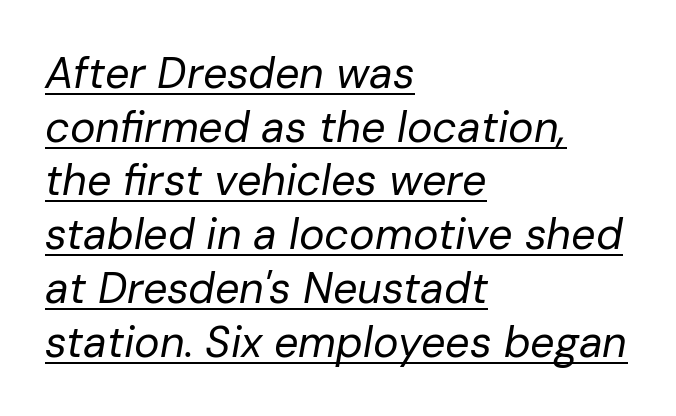
This rendering leaves character spacing at its baseline value. The letters look calm and open, with moderate or lighter stems. Spacing verdict: proportional, widths tailored to each character. What's the leading like? Ordinary, nothing unusual.
